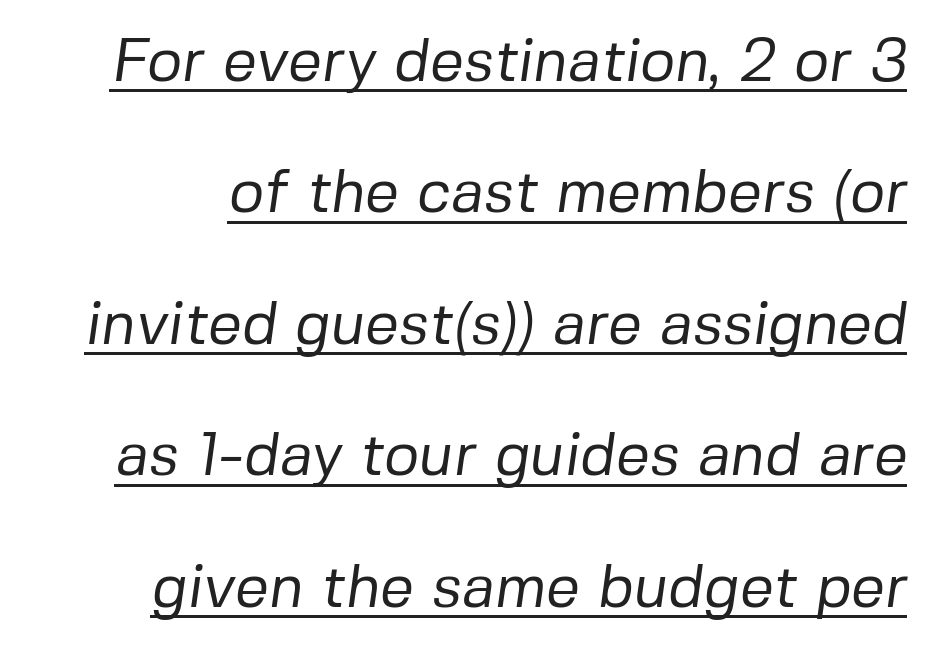
Each word holds together tightly as a unit, with standard inter-letter gaps. Stems here are at most as thick as an everyday book face. Somebody hit Ctrl+U on this one — the words are underlined. The passage shown is typed in a proportional face where columns would drift. This sample trades compactness for vertical openness between lines. The passage shown is typeset with a sans-serif family.
